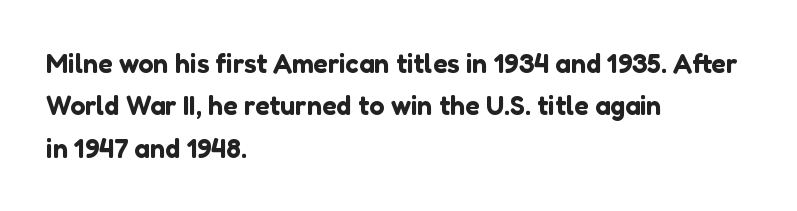
{"italic": "no", "underline": "no", "align": "left", "line_spacing": "normal", "line_spacing_ratio": 1.57, "letter_spacing": "normal", "letter_spacing_em": 0.0, "glyph_px": 27}
